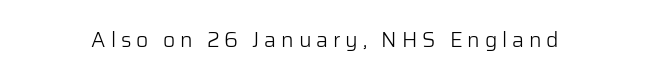
Q: Is the text bold? A: No.
Q: Is the text italic (slanted)? A: No, it is upright.
Q: Is the text underlined? A: No.
Q: Is the spacing between letters normal or unusually wide? A: Unusually wide.
